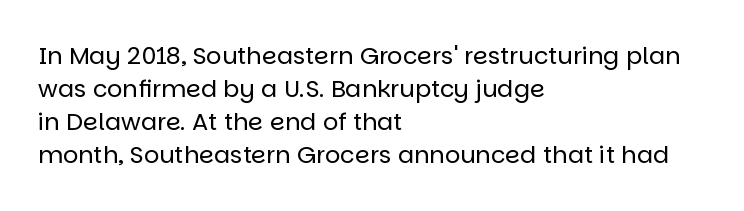
Horizontally, the lines are justified to the leading edge only. A roman cut, with each character standing at attention. The lines sit at an ordinary, default distance from one another. The font sits on the lighter half of the weight spectrum, regular included. Just letters on the line, the space beneath them empty. Standard letterfit; no display-style spreading of the glyphs.
